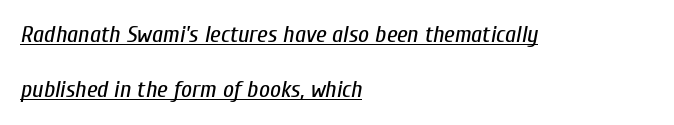
Successive baselines arrive slowly, with a big drop between each. This is underlined copy, the kind a proofreader might mark for attention. Every row of glyphs begins at an identical x-position on the left. Tracking here is standard; glyphs follow each other at the usual distance. The letters are slanted; this is an italic face. Vertical stems look standard width or narrower in stroke.
